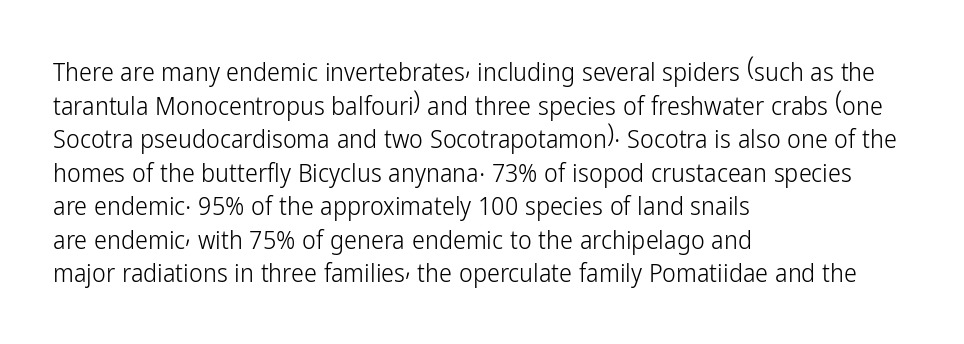
Interline gaps are of average width in this sample. In terms of posture, this sample is upright. Teacher's note: observe the even left margin — that is flush-left alignment. The cut favours lightness, reaching ordinary text weight at its darkest.
